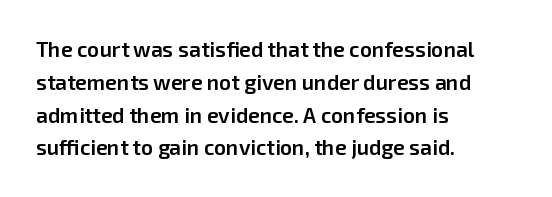
{"italic": "no", "bold": "semi", "underline": "no", "align": "left", "line_spacing": "normal", "line_spacing_ratio": 1.56, "letter_spacing": "normal", "letter_spacing_em": 0.0, "glyph_px": 21}
